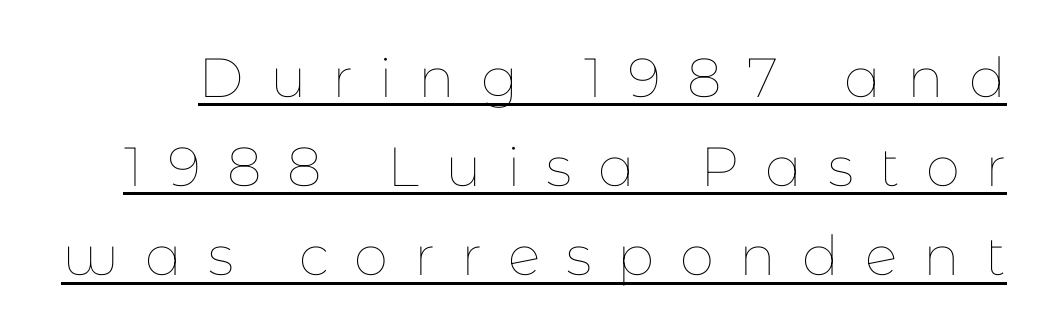
Tall strokes in this sample are plumb rather than angled. What stands out about the letter spacing? Its width — letters are far apart. Notice how a bar underscores the lettering throughout. Evenly set lines give the paragraph a standard silhouette.
